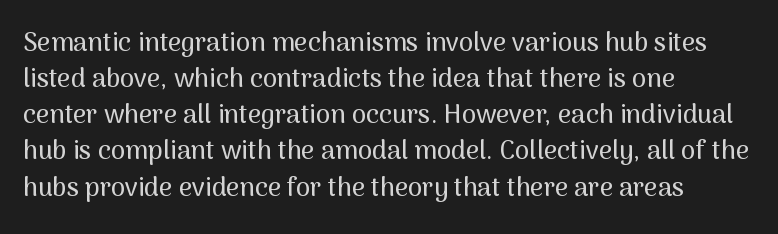
The image shows 26 px text type, upright; set left-aligned, normal line spacing (1.39x), normal letter spacing, not underlined.
